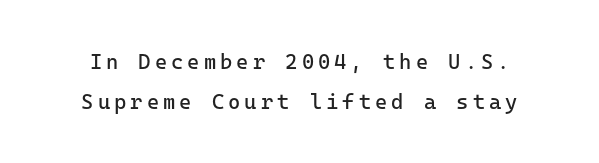
{"italic": "no", "bold": "no", "underline": "no", "line_spacing_ratio": 1.89, "glyph_px": 21}
